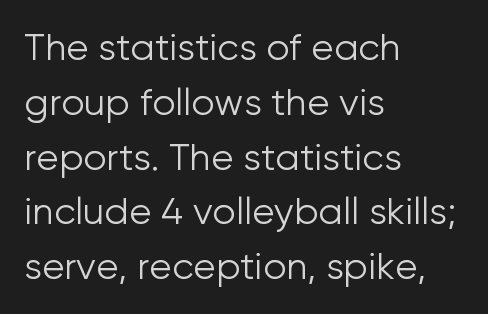
The face used here is proportionally spaced, like ordinary book or web type. Stem width sits at or under what a default text font uses. The passage is arranged the way most books set body copy — flush left. To sum up the face: it is a sans, with no serifs. Glance below the letters and you will spot only blank space. One glance says typical: line gaps are just what's usual.
